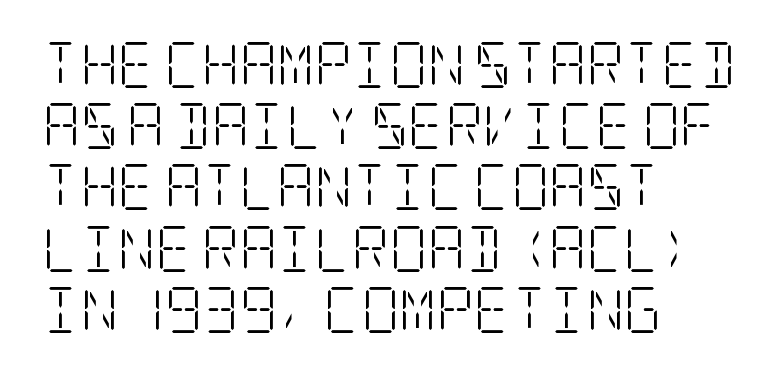
Q: Is the text bold? A: No.
Q: Is the text italic (slanted)? A: No, it is upright.
Q: Is the typeface a serif or a sans-serif typeface? A: Serif.
Q: Is the text underlined? A: No.
Q: How is the paragraph aligned? A: Left-aligned.
Q: Is the spacing between letters normal or unusually wide? A: Normal.
Q: Is the spacing between lines tight, normal or loose? A: Normal.
Q: Width (condensed, normal, or wide)? A: Condensed.
Q: Stroke contrast? A: Low.
Q: x-height? A: Large.
